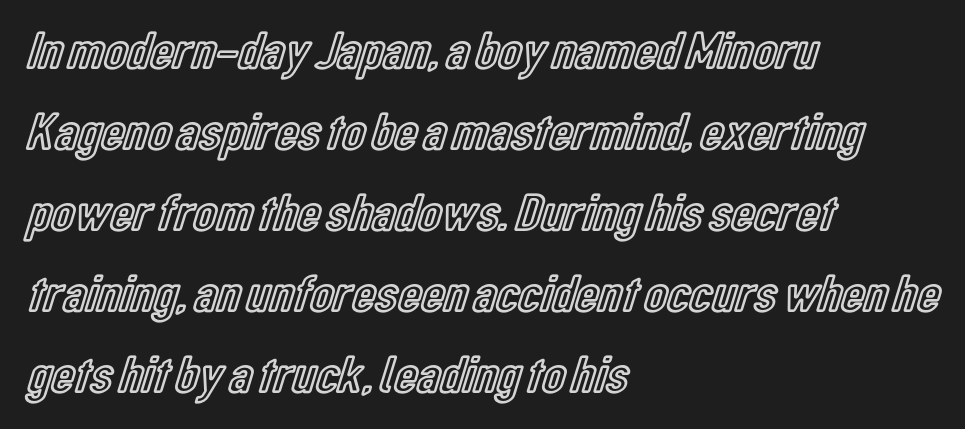
Q: Is the text italic (slanted)? A: Yes.
Q: Is the text underlined? A: No.
Q: How is the paragraph aligned? A: Left-aligned.
Q: Is the spacing between letters normal or unusually wide? A: Normal.
Q: Is the spacing between lines tight, normal or loose? A: Normal.
Q: Width (condensed, normal, or wide)? A: Condensed.
Q: x-height? A: Medium.
Q: Monospaced? A: No.
